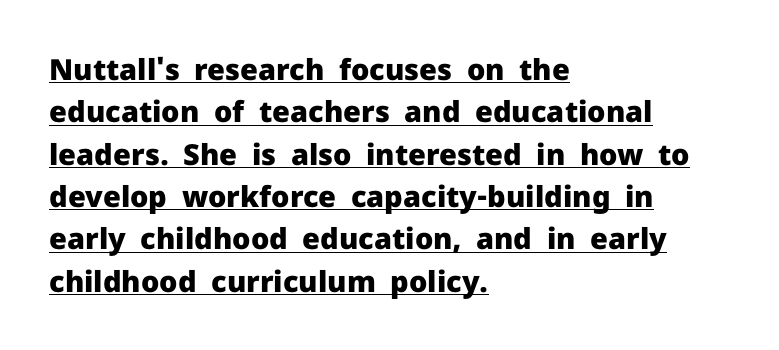
{"serif": "no", "italic": "no", "bold": "yes", "weight": "heavy", "width": "normal", "stroke_contrast": "low", "x_height": "medium", "monospaced": "no", "underline": "yes", "align": "left", "line_spacing": "normal", "line_spacing_ratio": 1.46, "letter_spacing": "normal", "letter_spacing_em": 0.0, "glyph_px": 29}
